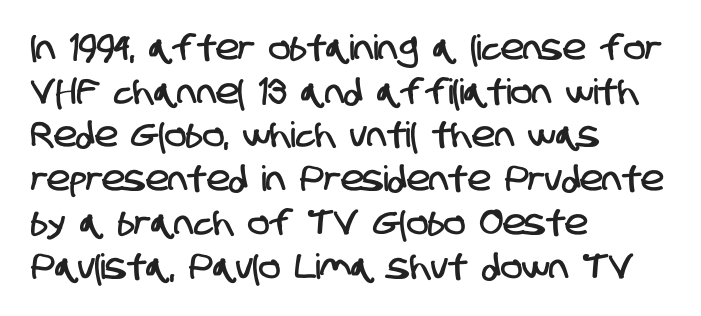
Compared with a centered layout, this one pins lines to the left instead. The leading is moderate, giving the passage an even texture. Nobody touched the tracking dial on this one. The face used here is proportionally spaced, like ordinary book or web type. This is sans-serif lettering, the kind often seen on screens and signage. Only glyphs here, with clear space below each row.
